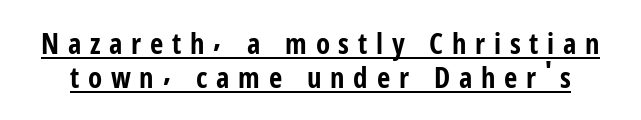
{"serif": "no", "italic": "no", "bold": "yes", "weight": "bold", "width": "condensed", "stroke_contrast": "low", "x_height": "medium", "monospaced": "no", "underline": "yes", "line_spacing_ratio": 1.17, "letter_spacing": "wide", "letter_spacing_em": 0.3, "glyph_px": 29}
